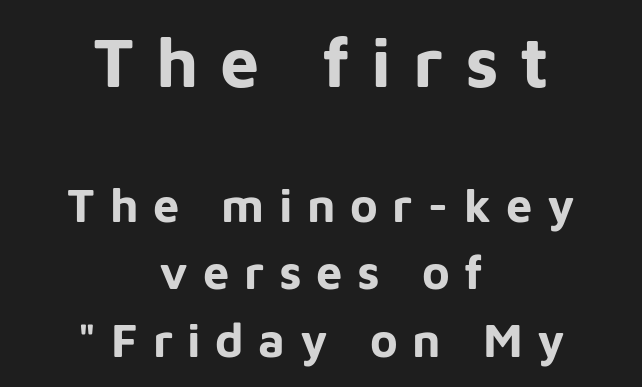
The image shows 70 px bold sans-serif type, upright; set centered, normal line spacing (1.44x), unusually wide letter spacing (+0.31 em), not underlined; the first (top) block is 1.49x larger; low stroke contrast and a medium x-height.
